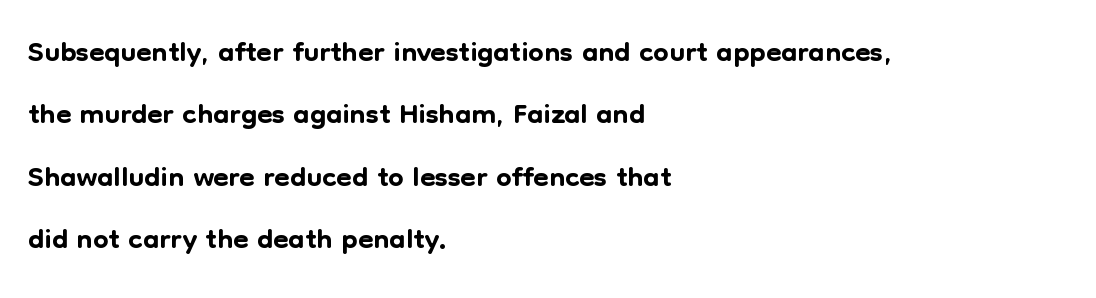
{"serif": "no", "italic": "no", "width": "normal", "stroke_contrast": "low", "x_height": "medium", "monospaced": "no", "underline": "no", "align": "left", "line_spacing": "normal", "line_spacing_ratio": 1.42, "letter_spacing": "normal", "letter_spacing_em": 0.0, "glyph_px": 44}
